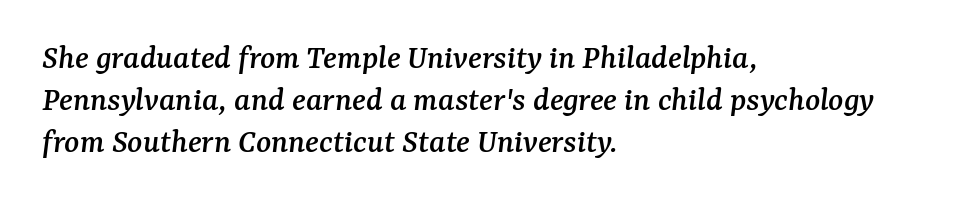
The font family rendered here belongs to the serif group. A typesetter would call this zero additional tracking. No word sits above an underline. Does the lettering tilt? It does — this is italic.
